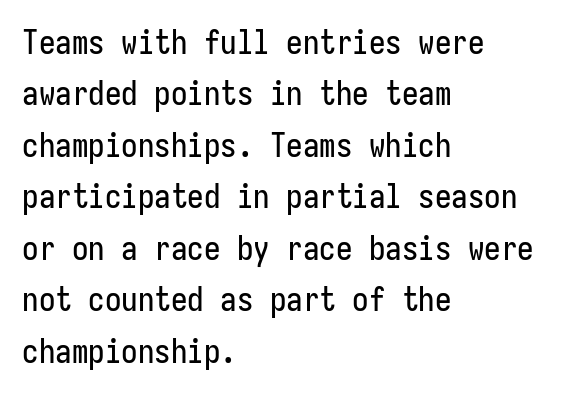
{"serif": "no", "italic": "no", "width": "condensed", "stroke_contrast": "low", "x_height": "medium", "underline": "no", "align": "left", "line_spacing": "normal", "line_spacing_ratio": 1.56, "letter_spacing": "normal", "letter_spacing_em": 0.0, "glyph_px": 33}
